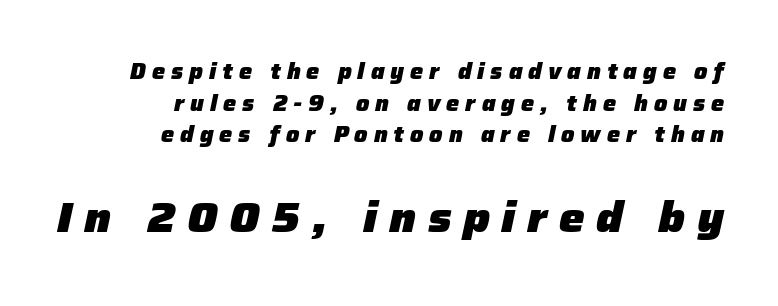
The image shows 43 px heavy type, italic (leaning right); set right-aligned, normal line spacing (1.44x), unusually wide letter spacing (+0.27 em), not underlined; the second (bottom) block is 1.95x larger; low stroke contrast and a medium x-height.
